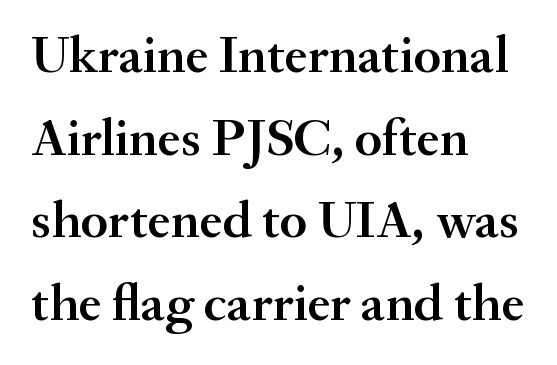
{"serif": "yes", "italic": "no", "bold": "semi", "weight": "semibold", "width": "normal", "stroke_contrast": "medium", "x_height": "small", "monospaced": "no", "underline": "no", "align": "left", "line_spacing": "normal", "line_spacing_ratio": 1.56, "letter_spacing": "normal", "letter_spacing_em": 0.0, "glyph_px": 53}
